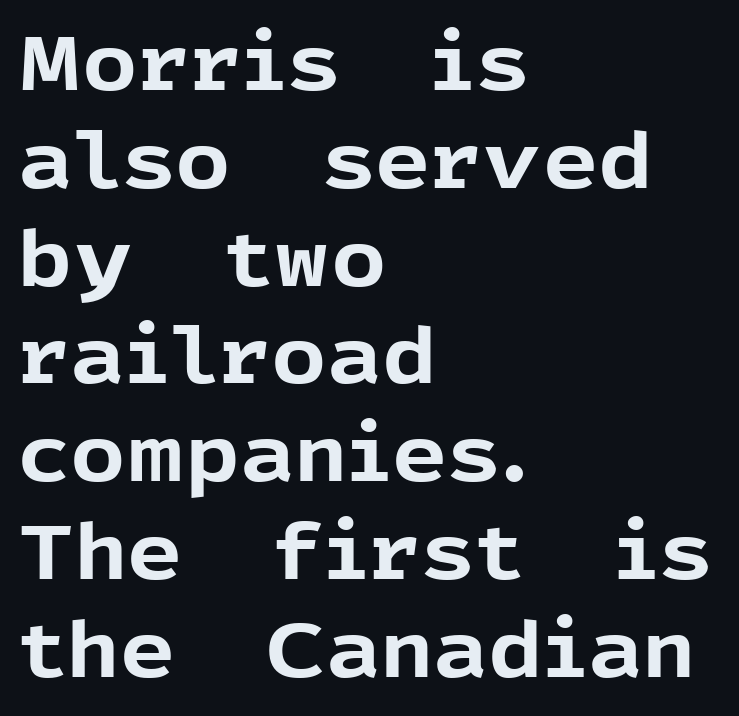
Q: Is the text bold? A: Yes.
Q: Is the text italic (slanted)? A: No, it is upright.
Q: Is the typeface a serif or a sans-serif typeface? A: Sans-serif.
Q: Is the text underlined? A: No.
Q: How is the paragraph aligned? A: Left-aligned.
Q: Is the spacing between letters normal or unusually wide? A: Normal.
Q: Is the spacing between lines tight, normal or loose? A: Normal.
Q: Width (condensed, normal, or wide)? A: Normal.
Q: x-height? A: Medium.
Q: Monospaced? A: No.
